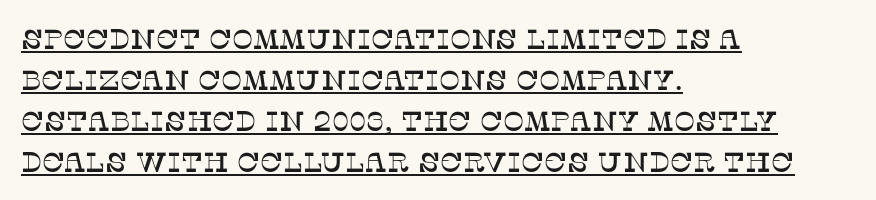
Q: Is the text italic (slanted)? A: No, it is upright.
Q: Is the typeface a serif or a sans-serif typeface? A: Serif.
Q: Is the text underlined? A: Yes.
Q: How is the paragraph aligned? A: Left-aligned.
Q: Is the spacing between letters normal or unusually wide? A: Normal.
Q: Is the spacing between lines tight, normal or loose? A: Normal.
Q: Width (condensed, normal, or wide)? A: Normal.
Q: Stroke contrast? A: Low.
Q: x-height? A: Large.
Q: Monospaced? A: No.
